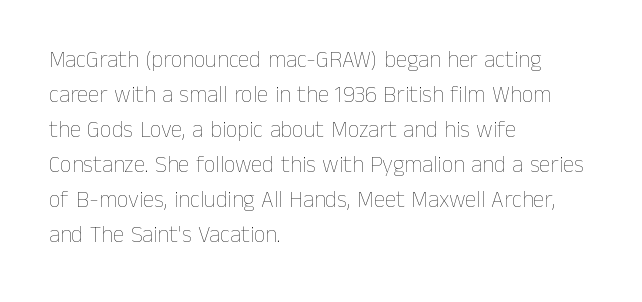
Q: Is the text bold? A: No.
Q: Is the text italic (slanted)? A: No, it is upright.
Q: Is the text underlined? A: No.
Q: How is the paragraph aligned? A: Left-aligned.
Q: Is the spacing between letters normal or unusually wide? A: Normal.
Q: Is the spacing between lines tight, normal or loose? A: Normal.
